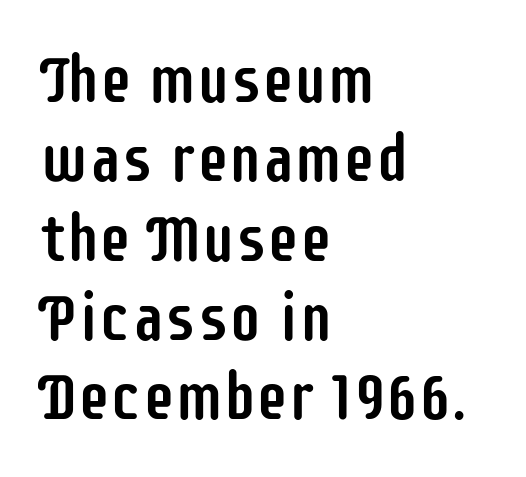
{"serif": "no", "italic": "no", "width": "condensed", "stroke_contrast": "low", "x_height": "large", "monospaced": "no", "underline": "no", "align": "left", "line_spacing_ratio": 1.22, "letter_spacing": "normal", "letter_spacing_em": 0.0, "glyph_px": 65}
